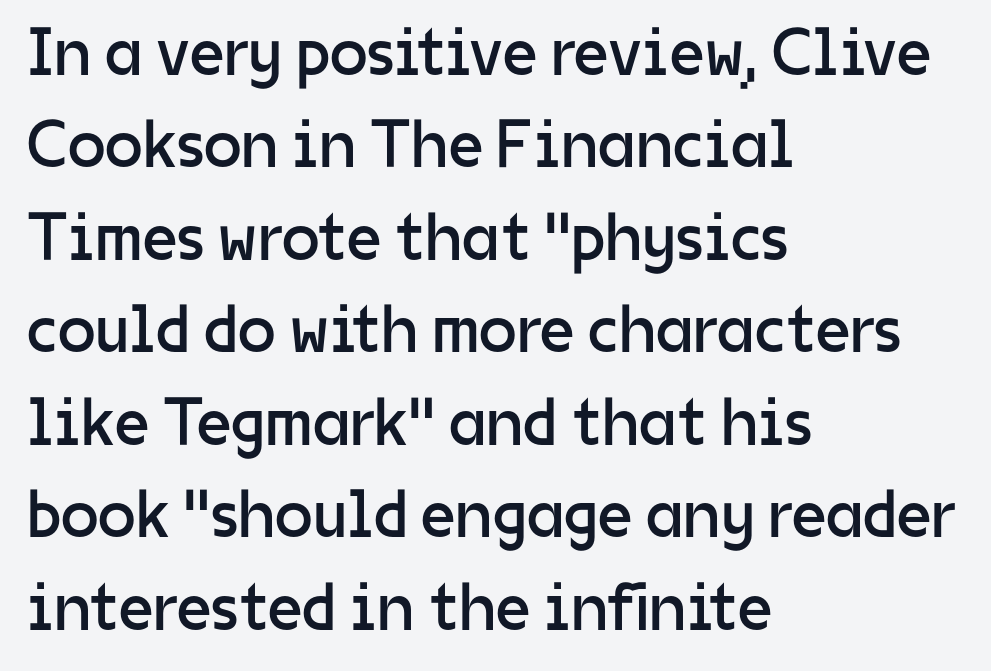
Reading down the column, the eye jumps a familiar distance to each next line. Designer's note — italics off, roman on. This sample uses a sans-serif face. Inter-character spacing is left at the font's built-in metrics.
